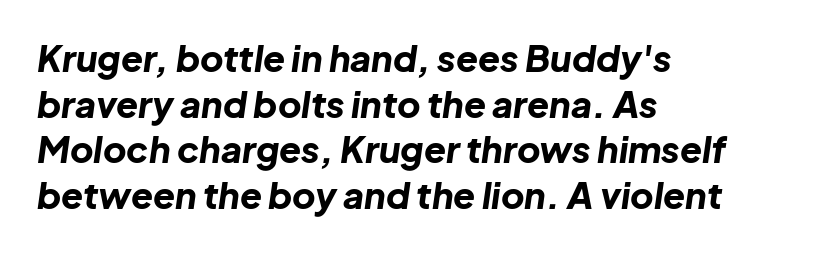
{"italic": "yes", "lean": "right", "slant_degrees": 8, "bold": "yes", "weight": "bold", "width": "normal", "stroke_contrast": "low", "x_height": "medium", "monospaced": "no", "underline": "no", "align": "left", "line_spacing": "normal", "line_spacing_ratio": 1.27, "letter_spacing": "normal", "letter_spacing_em": 0.0, "glyph_px": 36}
